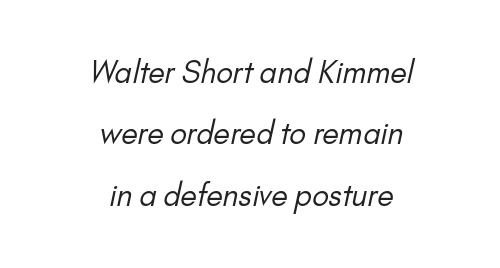
Glyph-to-glyph distance matches everyday printed text. Counters stay open thanks to moderate or lighter strokes. Here the designer chose a conventional face with non-uniform glyph widths. A bare baseline throughout the passage. In CSS terms this would be text-align: center.
